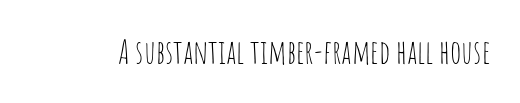
Q: Is the text bold? A: No.
Q: Is the text italic (slanted)? A: No, it is upright.
Q: Is the typeface a serif or a sans-serif typeface? A: Sans-serif.
Q: Is the text underlined? A: No.
Q: Is the spacing between letters normal or unusually wide? A: Normal.
Q: Width (condensed, normal, or wide)? A: Condensed.
Q: Stroke contrast? A: Low.
Q: x-height? A: Large.
Q: Monospaced? A: No.
